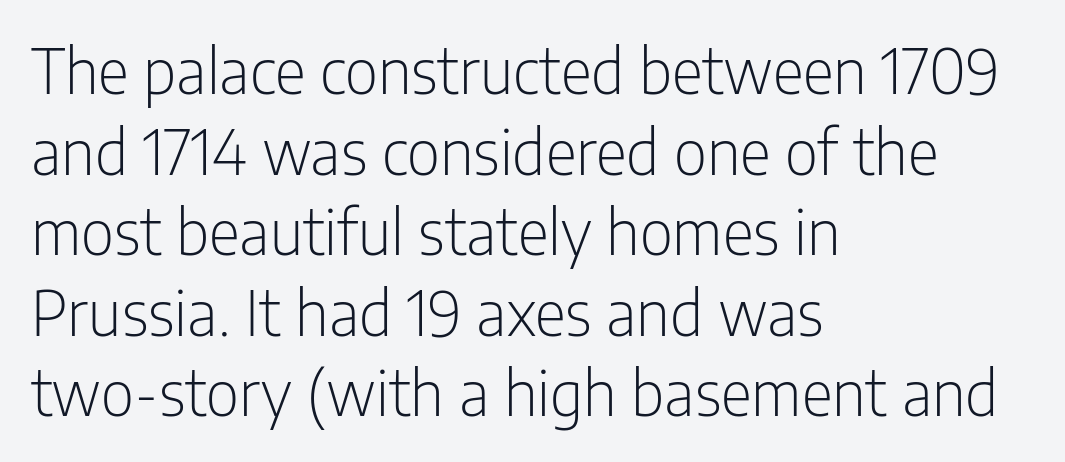
Q: Is the text bold? A: No.
Q: Is the text italic (slanted)? A: No, it is upright.
Q: Is the typeface a serif or a sans-serif typeface? A: Sans-serif.
Q: Is the text underlined? A: No.
Q: How is the paragraph aligned? A: Left-aligned.
Q: Is the spacing between letters normal or unusually wide? A: Normal.
Q: Is the spacing between lines tight, normal or loose? A: Normal.
Q: Width (condensed, normal, or wide)? A: Condensed.
Q: Stroke contrast? A: Low.
Q: x-height? A: Medium.
Q: Monospaced? A: No.
